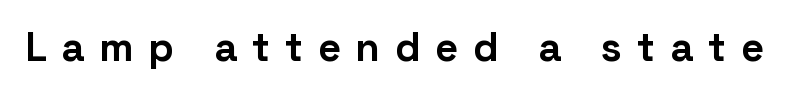
The image shows 40 px bold sans-serif type, upright; set unusually wide letter spacing (+0.37 em), not underlined; low stroke contrast and a medium x-height.
